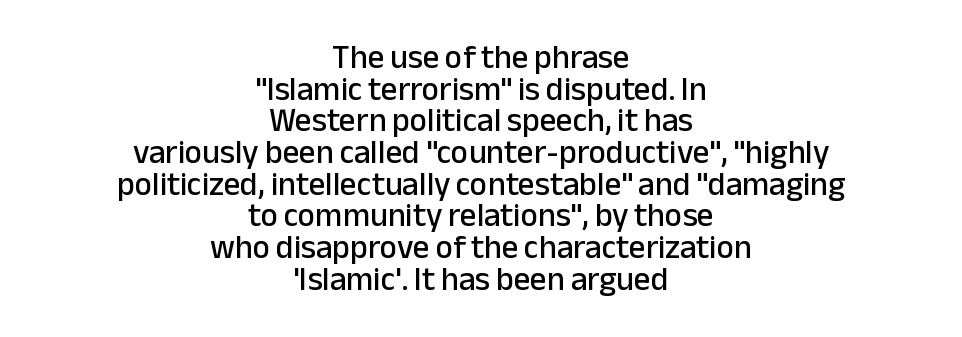
The image shows 33 px sans-serif type, upright; set centered, tight line spacing (0.96x), normal letter spacing, not underlined; low stroke contrast and a medium x-height.
